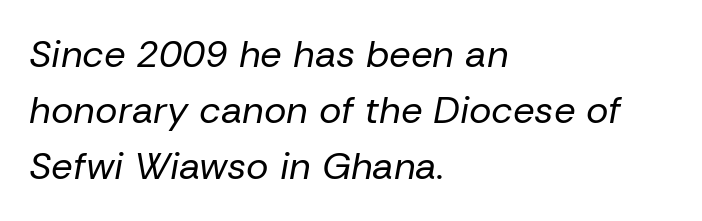
The image shows 38 px regular-weight type, italic (leaning right); set left-aligned, normal line spacing (1.48x), normal letter spacing, not underlined; low stroke contrast and a medium x-height.
